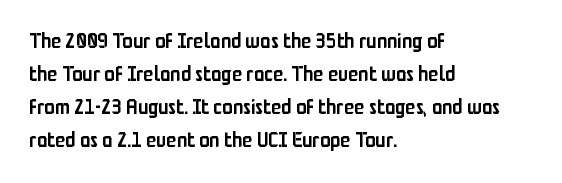
Q: Is the text bold? A: Semi-bold.
Q: Is the text italic (slanted)? A: No, it is upright.
Q: Is the text underlined? A: No.
Q: How is the paragraph aligned? A: Left-aligned.
Q: Is the spacing between letters normal or unusually wide? A: Normal.
Q: Is the spacing between lines tight, normal or loose? A: Normal.
